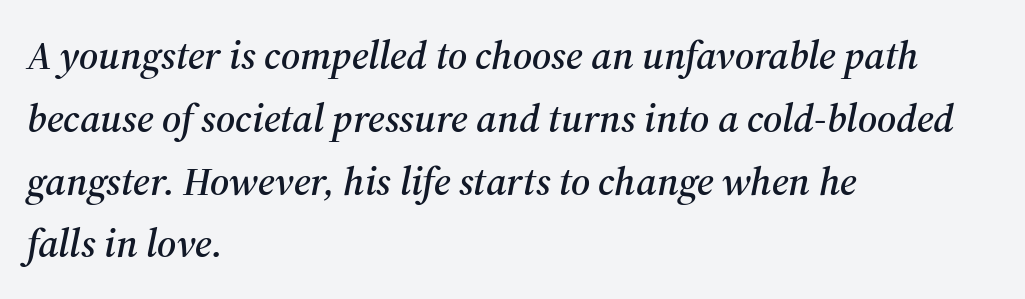
Every character sits at an angle, as italics do. Character widths vary here, with narrow letters taking less room than wide ones. Short note: letters normally spaced. The ragged edge is on the right, which tells us the setting is flush left.
